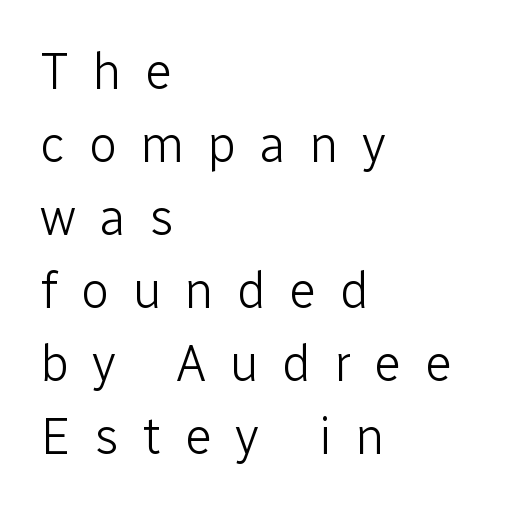
A classic flush-left, rag-right setting is used for this passage. Do the letters lean? They stand straight. The passage shown stacks its lines at a standard gap. This is not heavy type; no bold has been used.
